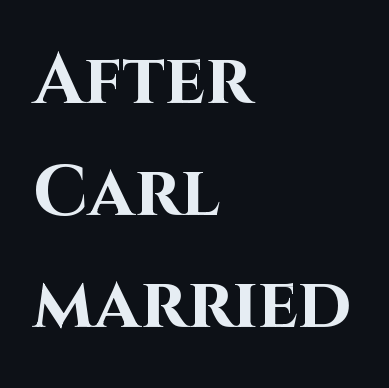
Notice how the stems are strictly vertical — no italics here. Character widths vary here, with narrow letters taking less room than wide ones. Descender tails drop into unmarked territory. Honestly, the letter spacing is just normal — you wouldn't notice it.
